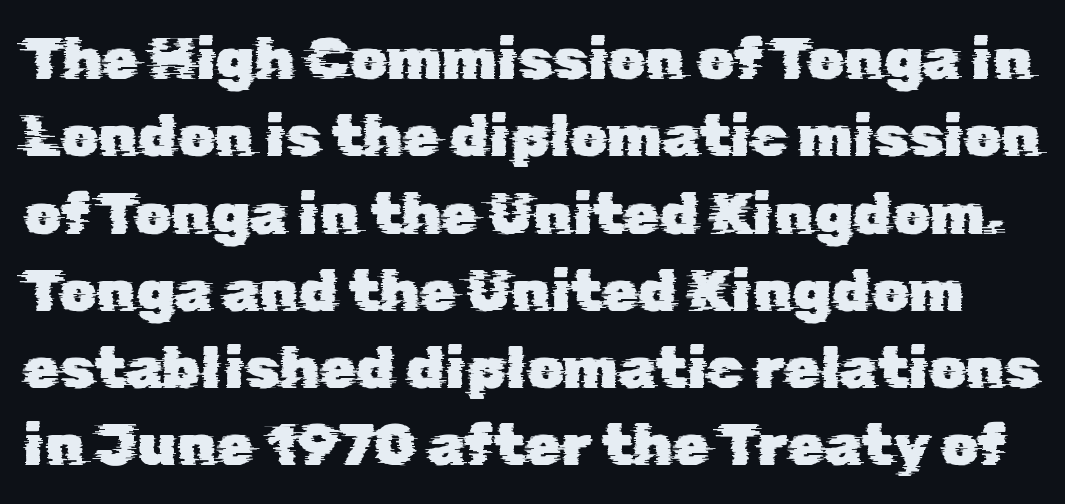
The image shows 59 px sans-serif type; set normal line spacing (1.31x), normal letter spacing, not underlined; low stroke contrast and a medium x-height.
